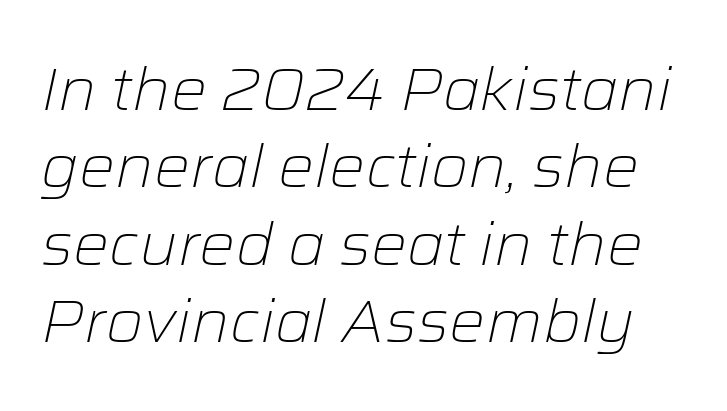
The image shows 60 px light type, italic (leaning right); set normal line spacing (1.29x), normal letter spacing, not underlined; low stroke contrast and a medium x-height.
